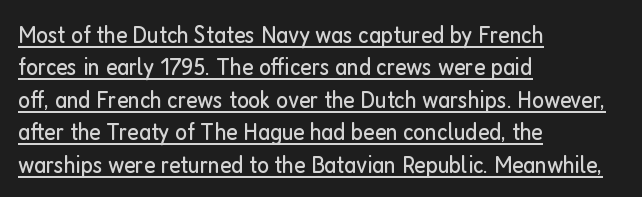
{"italic": "no", "bold": "no", "underline": "yes", "align": "left", "line_spacing": "normal", "line_spacing_ratio": 1.3, "letter_spacing": "normal", "letter_spacing_em": 0.0, "glyph_px": 25}
